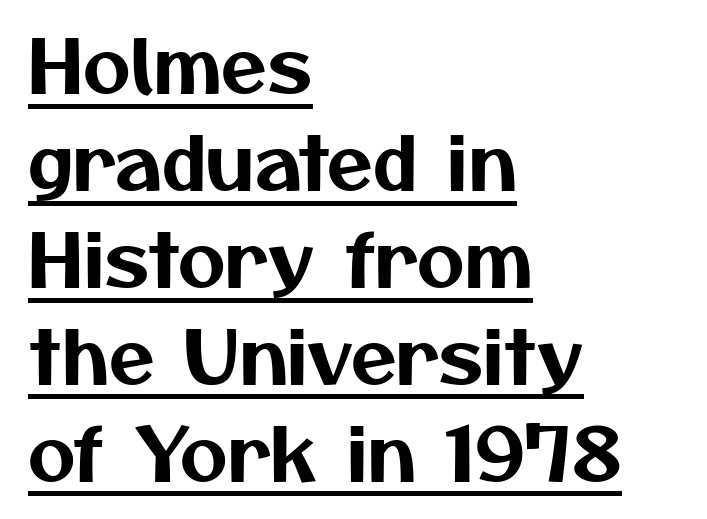
Q: Is the typeface a serif or a sans-serif typeface? A: Sans-serif.
Q: Is the text underlined? A: Yes.
Q: How is the paragraph aligned? A: Left-aligned.
Q: Is the spacing between letters normal or unusually wide? A: Normal.
Q: Is the spacing between lines tight, normal or loose? A: Normal.
Q: Width (condensed, normal, or wide)? A: Normal.
Q: Stroke contrast? A: Medium.
Q: x-height? A: Medium.
Q: Monospaced? A: No.
